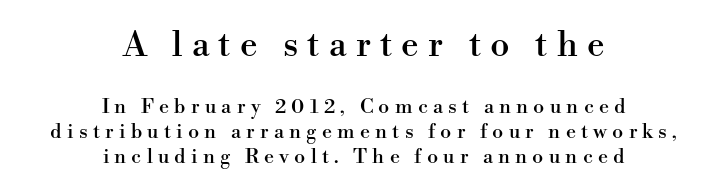
Quick note: underline off. If you folded the block vertically in half, each line would mirror itself in length. The letters in the upper block stand taller than those in the block below. Inter-character spacing is expanded well beyond the font's built-in metrics. Proportional: the letters do not fall into vertical columns. Unlike italic type, these characters show no tilt at all.
